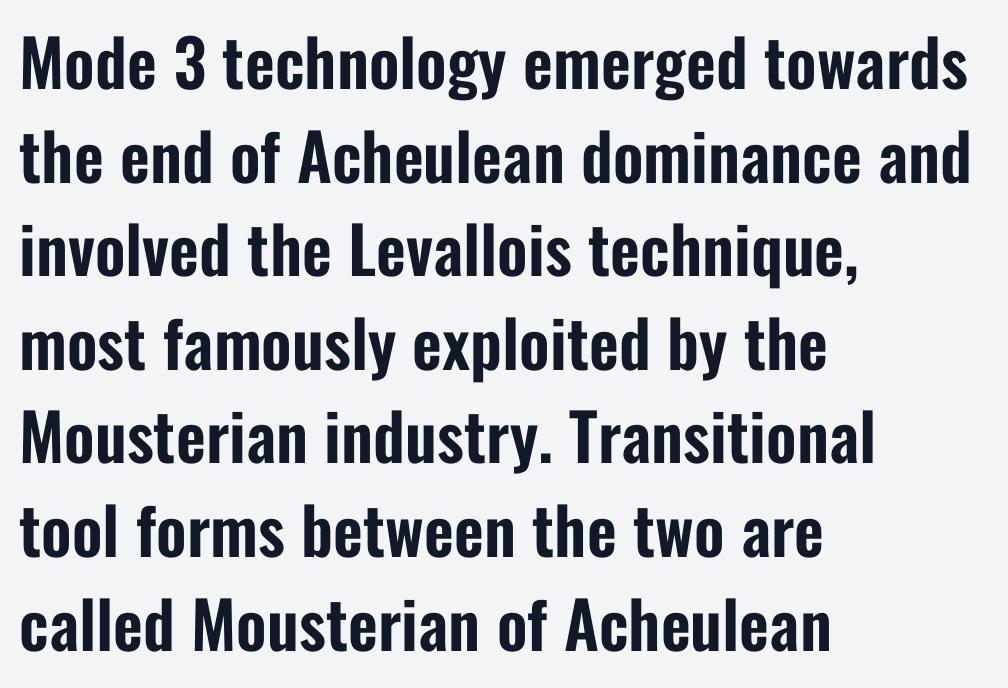
Q: Is the text italic (slanted)? A: No, it is upright.
Q: Is the typeface a serif or a sans-serif typeface? A: Sans-serif.
Q: Is the text underlined? A: No.
Q: How is the paragraph aligned? A: Left-aligned.
Q: Is the spacing between letters normal or unusually wide? A: Normal.
Q: Is the spacing between lines tight, normal or loose? A: Normal.
Q: Width (condensed, normal, or wide)? A: Condensed.
Q: Stroke contrast? A: Low.
Q: x-height? A: Medium.
Q: Monospaced? A: No.
